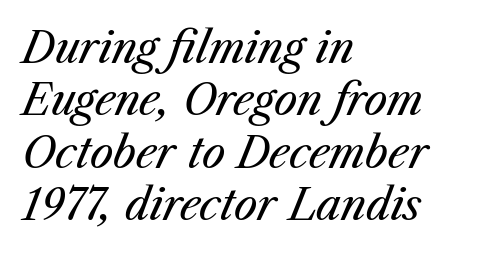
The image shows 42 px regular-weight type, italic (leaning right); set left-aligned, normal line spacing (1.25x), normal letter spacing, not underlined; medium stroke contrast and a medium x-height.
